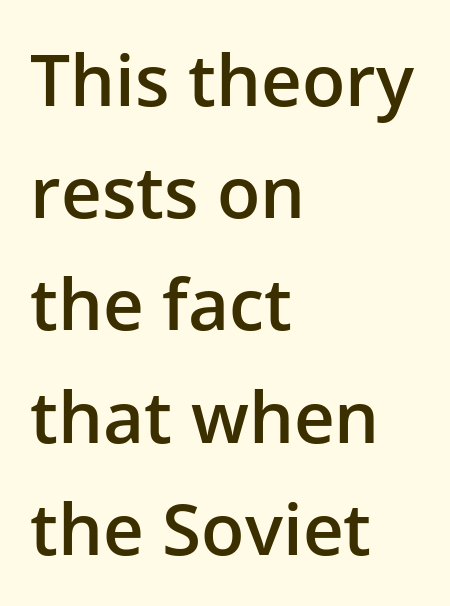
{"serif": "no", "italic": "no", "bold": "semi", "weight": "semibold", "width": "normal", "stroke_contrast": "low", "x_height": "medium", "monospaced": "no", "underline": "no", "align": "left", "line_spacing": "normal", "line_spacing_ratio": 1.58, "letter_spacing": "normal", "letter_spacing_em": 0.0, "glyph_px": 71}
